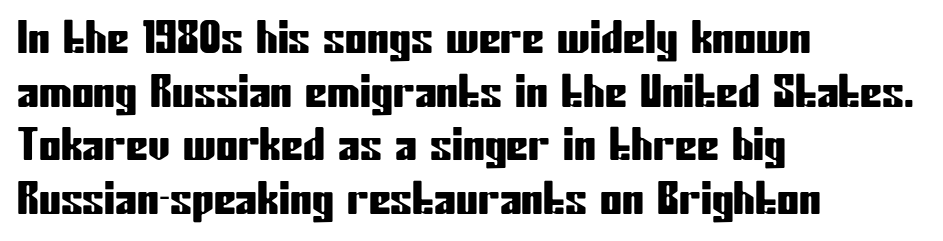
Character widths vary here, with narrow letters taking less room than wide ones. Beneath every word, the page is bare. The designer went with a sans here, leaving each stem footless. This sample uses plain, unmodified letter spacing.
